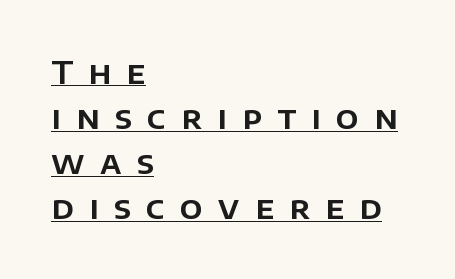
Proportional: the letters do not fall into vertical columns. The axis of the letterforms is exactly vertical. Check the space under the baseline: a stroke is drawn there. Evenly set lines give the paragraph a standard silhouette. Where is the straight margin? On the left. The gaps between neighbouring characters are conspicuously large.
